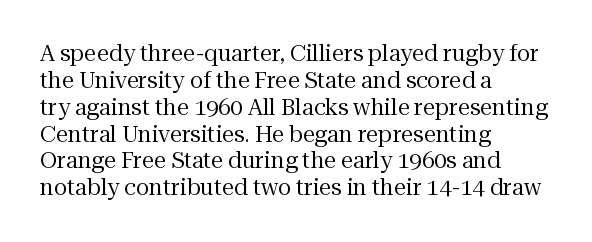
Honestly, the letter spacing is just normal — you wouldn't notice it. A student would call this left alignment; a typographer would say flush left, rag right. The font sits on the lighter half of the weight spectrum, regular included. Just letters on the line, the space beneath them empty.
